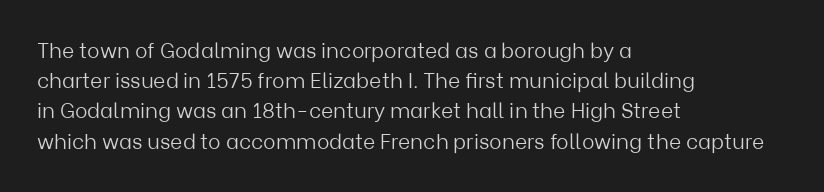
Regarding leading, the lines here are spaced in the standard way. Underline: absent. A classic flush-left, rag-right setting is used for this passage. Every character sits straight up, as roman type does.
